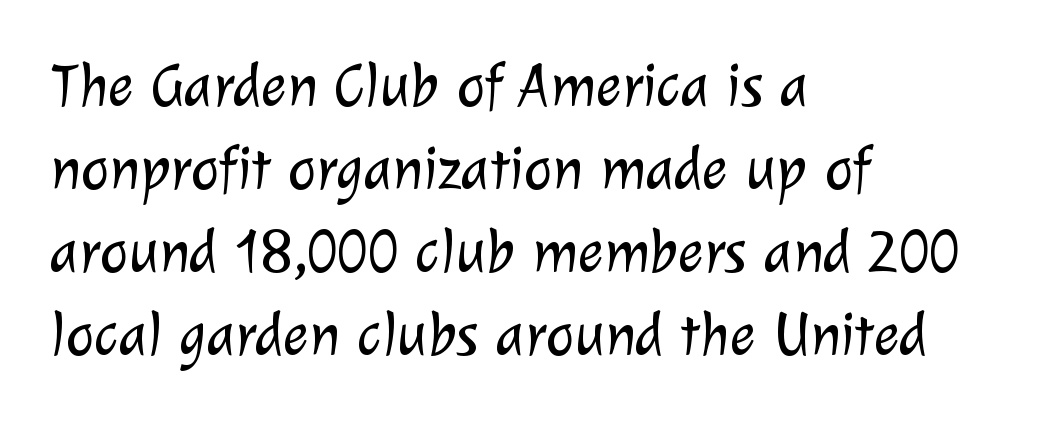
The image shows 61 px light sans-serif type; set left-aligned, normal line spacing (1.36x), normal letter spacing, not underlined; low stroke contrast and a medium x-height.
